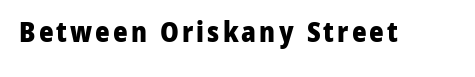
{"serif": "no", "italic": "no", "bold": "yes", "weight": "heavy", "width": "normal", "stroke_contrast": "low", "x_height": "medium", "monospaced": "no", "underline": "no", "glyph_px": 28}
